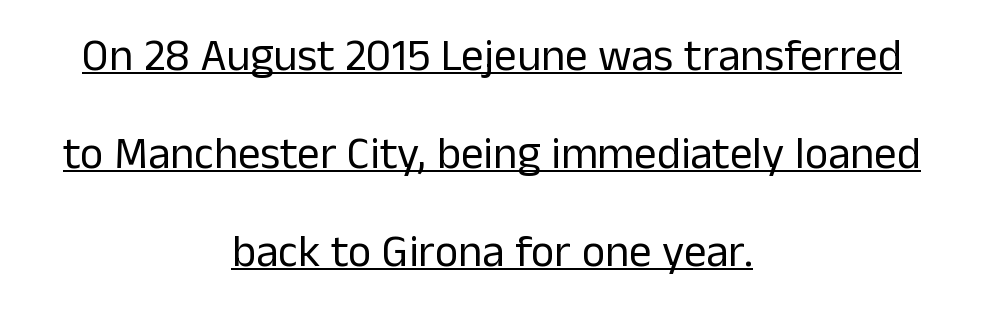
{"serif": "no", "italic": "no", "bold": "no", "weight": "regular", "width": "normal", "stroke_contrast": "low", "x_height": "medium", "monospaced": "no", "underline": "yes", "align": "center", "line_spacing": "loose", "line_spacing_ratio": 2.18, "letter_spacing": "normal", "letter_spacing_em": 0.0, "glyph_px": 45}
